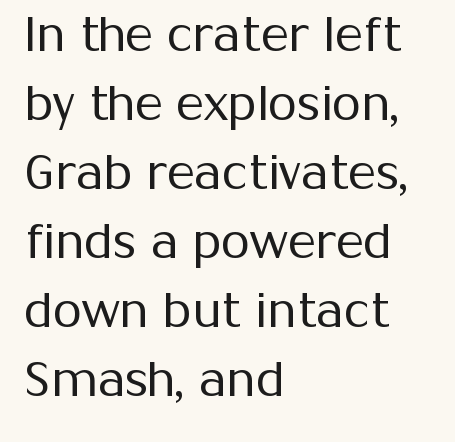
Character widths vary here, with narrow letters taking less room than wide ones. Counters stay open thanks to moderate or lighter strokes. The vertical gap from one line to the next is medium. A typesetter would mark this as roman, not italic. The rendering shows plain stroke endings on the letterforms — a sans-serif design.
